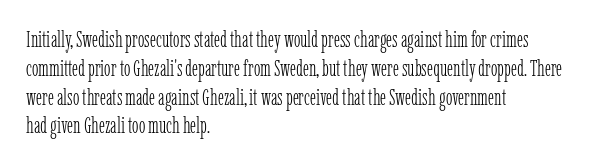
No extra ink here — the face is not bold. The ragged edge is on the right, which tells us the setting is flush left. Decoration check: the copy has no underline. Between one letter and the next there's only the usual sliver of space. No italicization has been applied; the sample stays upright. Successive baselines arrive at the customary interval.
